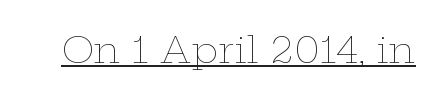
{"italic": "no", "bold": "no", "weight": "thin", "width": "wide", "stroke_contrast": "low", "x_height": "medium", "monospaced": "no", "underline": "yes", "letter_spacing": "normal", "letter_spacing_em": 0.0, "glyph_px": 36}
